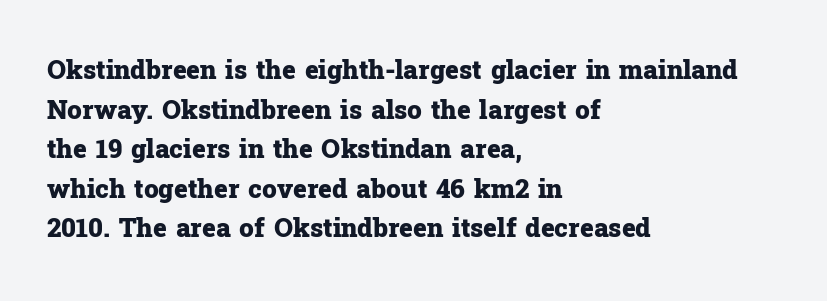
Q: Is the text bold? A: Yes.
Q: Is the text italic (slanted)? A: No, it is upright.
Q: Is the text underlined? A: No.
Q: How is the paragraph aligned? A: Left-aligned.
Q: Is the spacing between letters normal or unusually wide? A: Normal.
Q: Is the spacing between lines tight, normal or loose? A: Normal.
